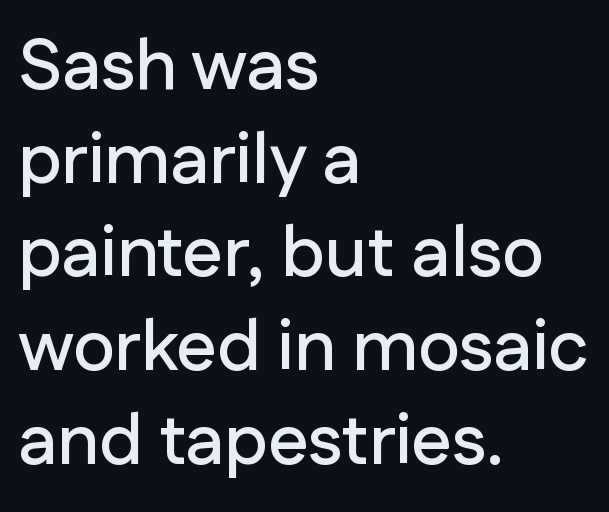
Q: Is the text italic (slanted)? A: No, it is upright.
Q: Is the typeface a serif or a sans-serif typeface? A: Sans-serif.
Q: Is the text underlined? A: No.
Q: How is the paragraph aligned? A: Left-aligned.
Q: Is the spacing between letters normal or unusually wide? A: Normal.
Q: Is the spacing between lines tight, normal or loose? A: Normal.
Q: Width (condensed, normal, or wide)? A: Normal.
Q: Stroke contrast? A: Low.
Q: x-height? A: Medium.
Q: Monospaced? A: No.
